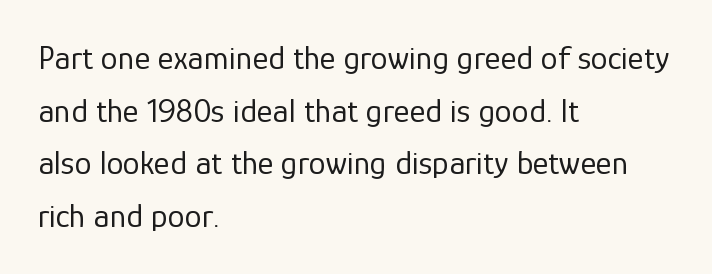
The image shows 34 px regular-weight sans-serif type, upright; set left-aligned, normal line spacing (1.55x), normal letter spacing, not underlined; low stroke contrast and a medium x-height.
